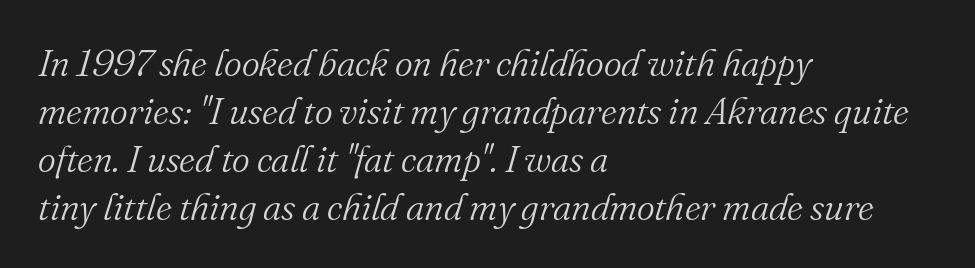
{"serif": "yes", "italic": "yes", "lean": "right", "slant_degrees": 16, "bold": "no", "weight": "light", "width": "normal", "stroke_contrast": "medium", "x_height": "small", "monospaced": "no", "underline": "no", "align": "left", "line_spacing": "normal", "line_spacing_ratio": 1.26, "letter_spacing": "normal", "letter_spacing_em": 0.0, "glyph_px": 38}
